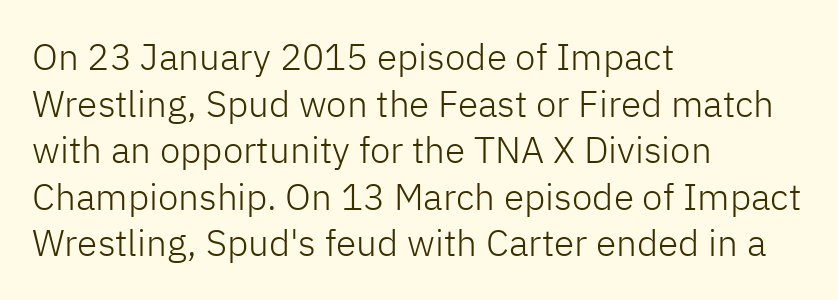
A typesetter would label this face a sans. Here the designer chose a conventional face with non-uniform glyph widths. Summary of vertical rhythm: regular, with standard interline spacing. Stems here are at most as thick as an everyday book face. Posture: straight, roman, zero tilt.
